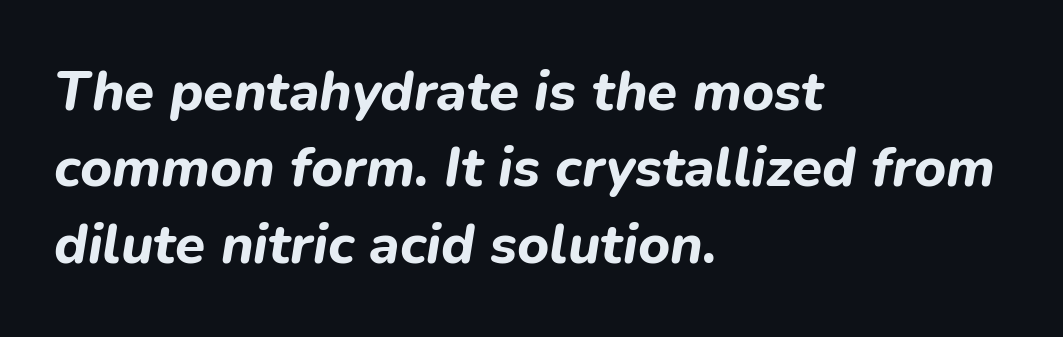
Q: Is the text bold? A: Yes.
Q: Is the text italic (slanted)? A: Yes, it leans right by about 9 degrees.
Q: Is the text underlined? A: No.
Q: How is the paragraph aligned? A: Left-aligned.
Q: Is the spacing between letters normal or unusually wide? A: Normal.
Q: Is the spacing between lines tight, normal or loose? A: Normal.
Q: Width (condensed, normal, or wide)? A: Normal.
Q: Stroke contrast? A: Low.
Q: x-height? A: Medium.
Q: Monospaced? A: No.
